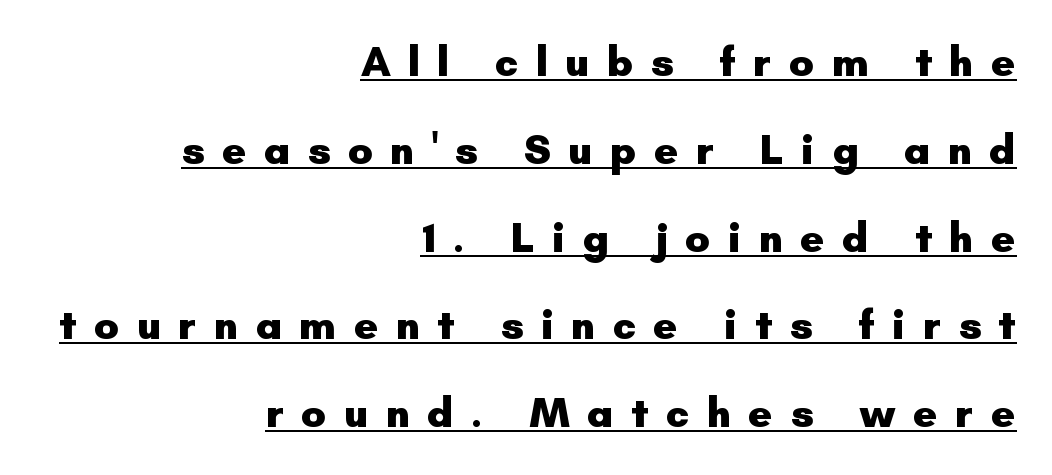
Q: Is the text bold? A: Yes.
Q: Is the text italic (slanted)? A: No, it is upright.
Q: Is the typeface a serif or a sans-serif typeface? A: Sans-serif.
Q: Is the text underlined? A: Yes.
Q: How is the paragraph aligned? A: Right-aligned.
Q: Is the spacing between letters normal or unusually wide? A: Unusually wide.
Q: Is the spacing between lines tight, normal or loose? A: Loose.
Q: Width (condensed, normal, or wide)? A: Normal.
Q: Stroke contrast? A: Low.
Q: x-height? A: Small.
Q: Monospaced? A: No.
